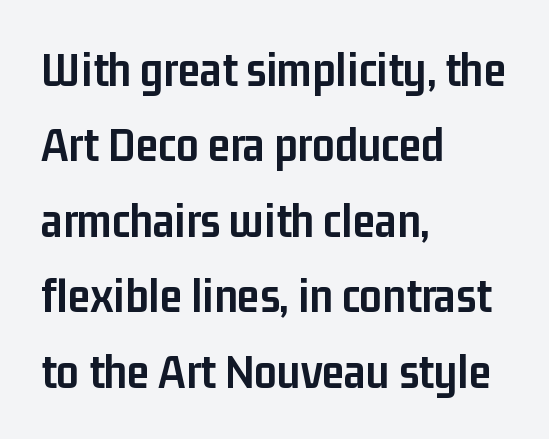
The image shows 50 px semibold, condensed sans-serif type, upright; set left-aligned, normal line spacing (1.51x), normal letter spacing, not underlined; low stroke contrast and a medium x-height.
